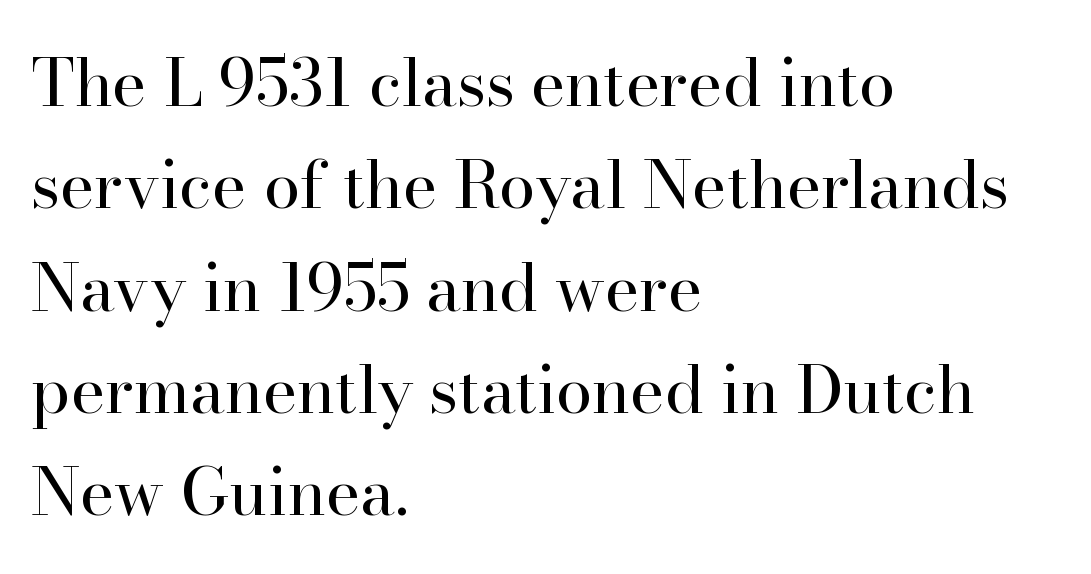
{"serif": "yes", "italic": "no", "bold": "no", "weight": "regular", "width": "normal", "stroke_contrast": "high", "x_height": "small", "monospaced": "no", "underline": "no", "align": "left", "line_spacing": "normal", "line_spacing_ratio": 1.55, "letter_spacing": "normal", "letter_spacing_em": 0.0, "glyph_px": 66}
